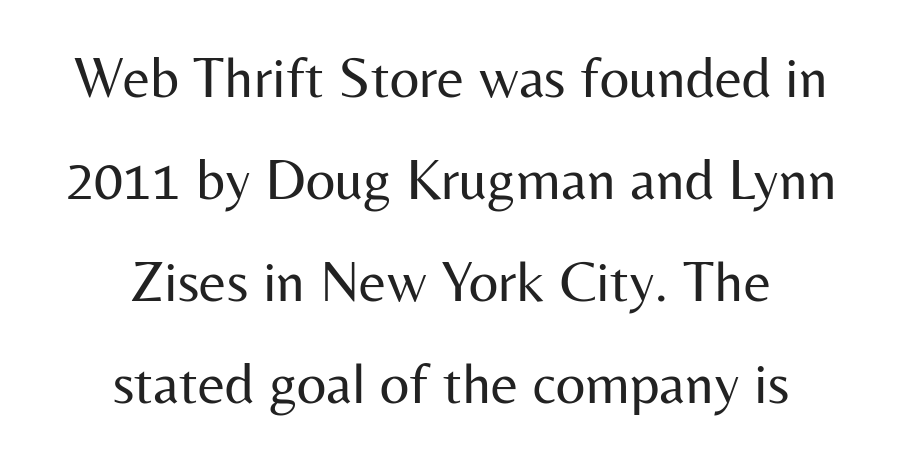
The type is set solid horizontally, with unmodified tracking. Stroke mass is kept to a normal reading level or below. The compositor balanced each line on the midline. Unmarked baselines from the first word to the last.
